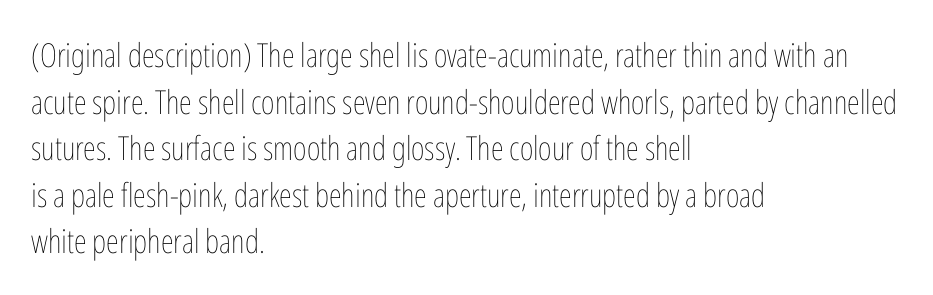
Q: Is the text bold? A: No.
Q: Is the text italic (slanted)? A: No, it is upright.
Q: Is the text underlined? A: No.
Q: How is the paragraph aligned? A: Left-aligned.
Q: Is the spacing between letters normal or unusually wide? A: Normal.
Q: Is the spacing between lines tight, normal or loose? A: Normal.
Q: Width (condensed, normal, or wide)? A: Condensed.
Q: Stroke contrast? A: Low.
Q: x-height? A: Medium.
Q: Monospaced? A: No.
